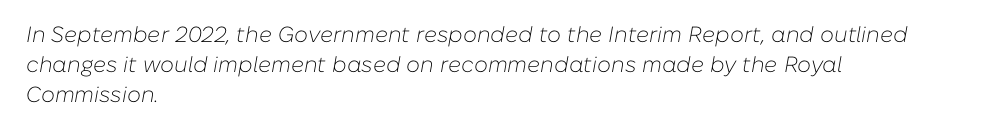
{"italic": "yes", "lean": "right", "slant_degrees": 10, "bold": "no", "underline": "no", "align": "left", "line_spacing": "normal", "line_spacing_ratio": 1.36, "letter_spacing": "normal", "letter_spacing_em": 0.0, "glyph_px": 22}
